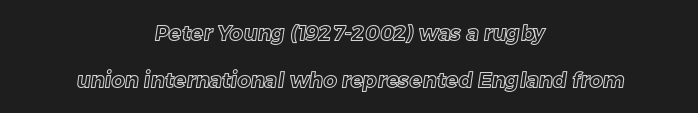
Typeset on center — no edge is straight. Honestly, the rows look like they've been pulled way apart. The words here are not underlined. Tracking here is standard; glyphs follow each other at the usual distance.
